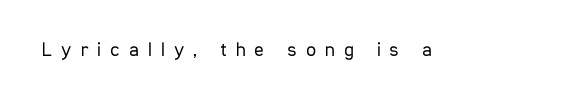
The passage shown is not underscored anywhere. A quiet, ordinary-to-light weight characterises the typeface. Vertical strokes here are truly vertical. The letters are spread apart with noticeably loose tracking.
